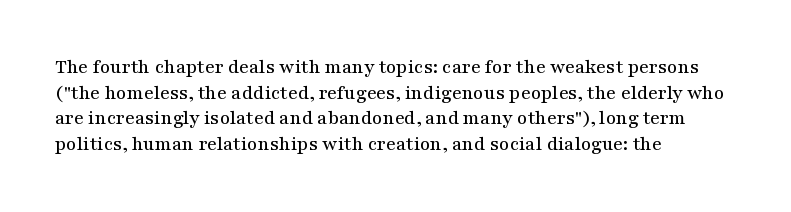
Q: Is the text italic (slanted)? A: No, it is upright.
Q: Is the text underlined? A: No.
Q: How is the paragraph aligned? A: Left-aligned.
Q: Is the spacing between letters normal or unusually wide? A: Normal.
Q: Is the spacing between lines tight, normal or loose? A: Normal.
